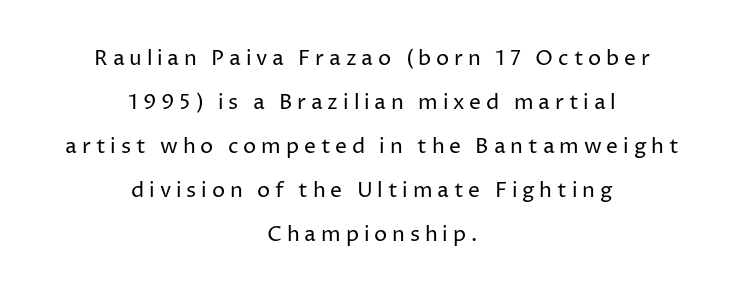
{"italic": "no", "bold": "no", "underline": "no", "align": "center", "line_spacing": "loose", "line_spacing_ratio": 2.09, "letter_spacing": "wide", "letter_spacing_em": 0.23, "glyph_px": 21}
